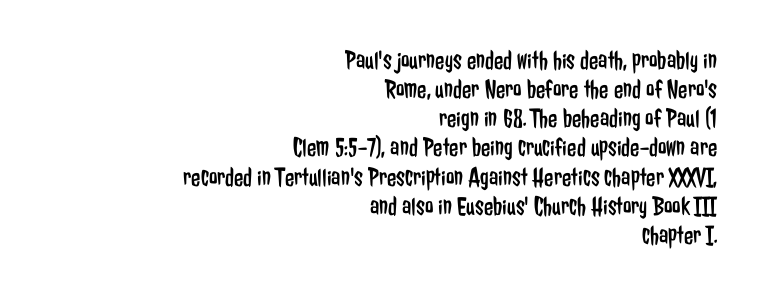
{"italic": "no", "bold": "no", "underline": "no", "align": "right", "line_spacing": "tight", "line_spacing_ratio": 1.08, "letter_spacing": "normal", "letter_spacing_em": 0.0, "glyph_px": 27}
